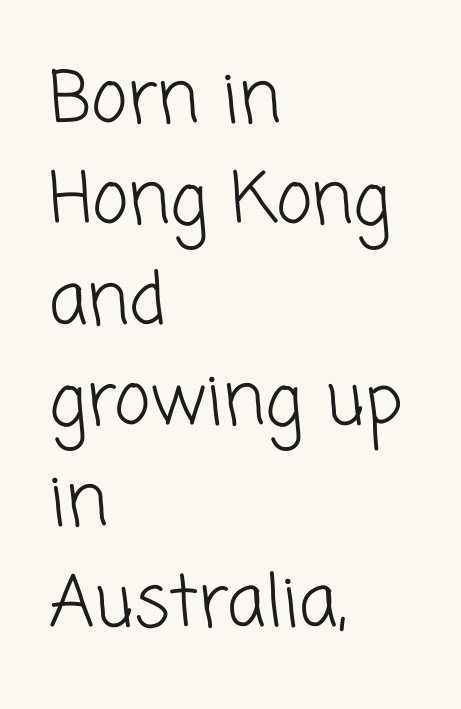
{"serif": "no", "bold": "no", "weight": "light", "width": "normal", "stroke_contrast": "low", "x_height": "medium", "monospaced": "no", "underline": "no", "align": "left", "line_spacing": "normal", "line_spacing_ratio": 1.44, "letter_spacing": "normal", "letter_spacing_em": 0.0, "glyph_px": 70}
